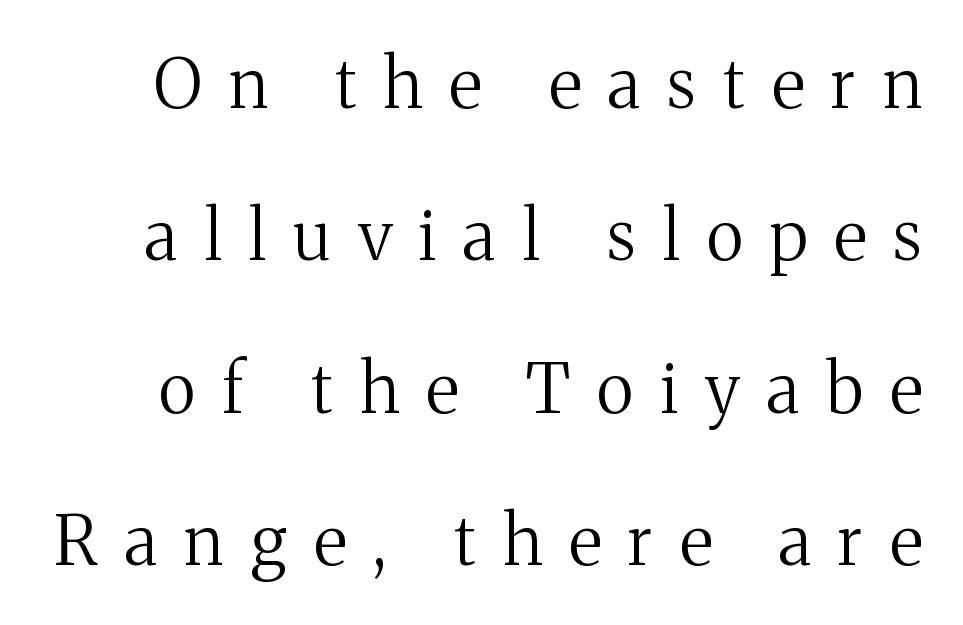
The type is letterspaced generously, with wide tracking. The letters stand upright; this is a roman face. Whoever set this chose breathing room over compactness in the vertical rhythm. Varying glyph widths throughout — classic text-font behaviour. To sum up the face: it has serifs.
